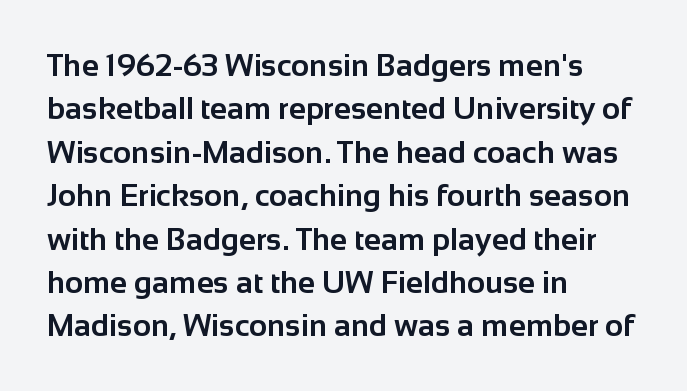
{"serif": "no", "italic": "no", "bold": "yes", "weight": "bold", "width": "normal", "stroke_contrast": "low", "x_height": "medium", "monospaced": "no", "underline": "no", "align": "left", "line_spacing": "normal", "line_spacing_ratio": 1.4, "letter_spacing": "normal", "letter_spacing_em": 0.0, "glyph_px": 31}
